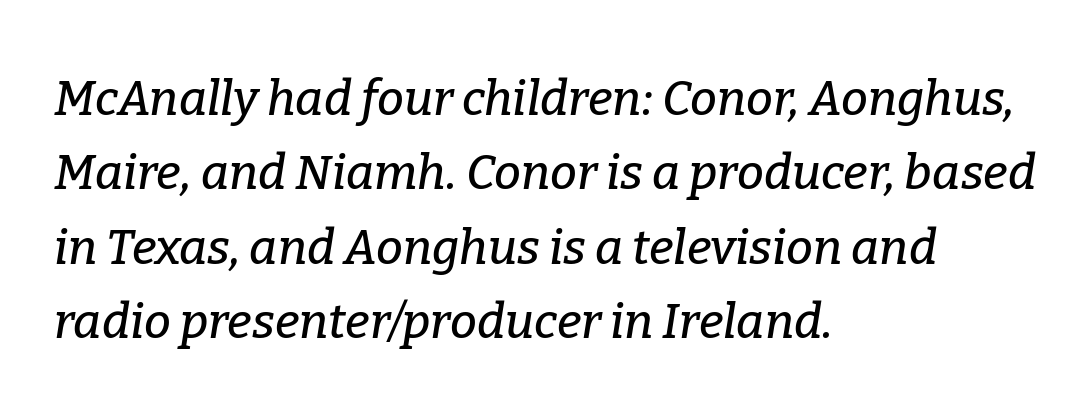
The image shows 48 px serif type, italic (leaning right); set left-aligned, normal line spacing (1.55x), normal letter spacing, not underlined; low stroke contrast and a medium x-height.
